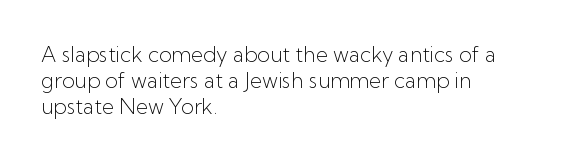
Q: Is the text bold? A: No.
Q: Is the text italic (slanted)? A: No, it is upright.
Q: Is the text underlined? A: No.
Q: How is the paragraph aligned? A: Left-aligned.
Q: Is the spacing between letters normal or unusually wide? A: Normal.
Q: Is the spacing between lines tight, normal or loose? A: Normal.
